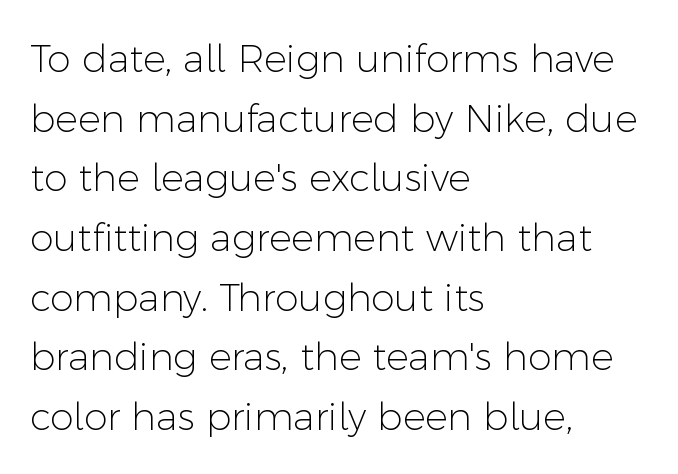
The image shows 38 px light sans-serif type, upright; set left-aligned, normal line spacing (1.57x), normal letter spacing, not underlined; low stroke contrast and a medium x-height.
